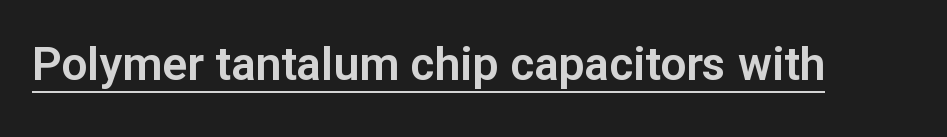
Unlike italic type, these characters show no tilt at all. The face used here appears with an underline applied. Words appear dense and cohesive because spacing is normal. Font category for this specimen: sans-serif.
